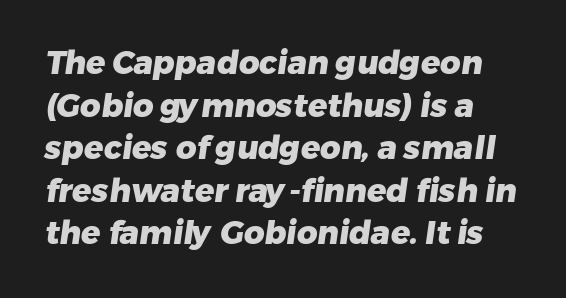
The image shows 32 px heavy sans-serif type; set left-aligned, normal line spacing (1.33x), normal letter spacing, not underlined; low stroke contrast and a medium x-height.
